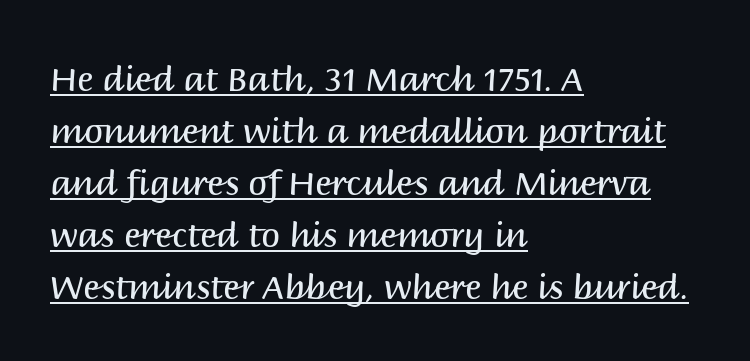
A typesetter would call this zero additional tracking. Like a heading marked for emphasis, these lines bear an underscore. The text was rendered using a sans face with plain stroke endings. Proportional: the letters do not fall into vertical columns.
